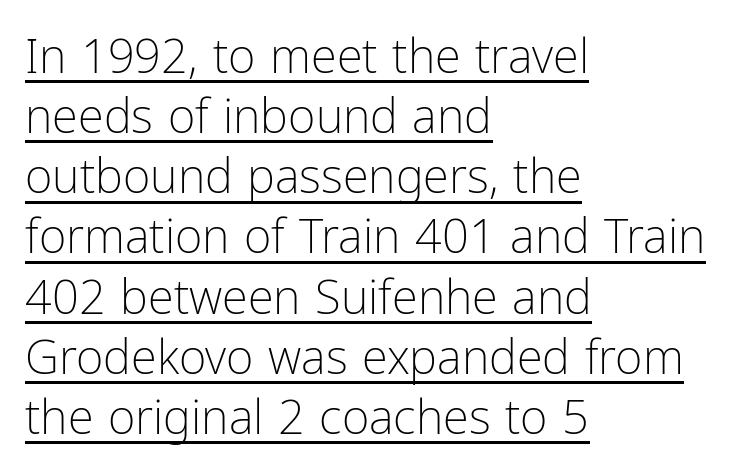
Q: Is the text bold? A: No.
Q: Is the text italic (slanted)? A: No, it is upright.
Q: Is the typeface a serif or a sans-serif typeface? A: Sans-serif.
Q: Is the text underlined? A: Yes.
Q: How is the paragraph aligned? A: Left-aligned.
Q: Is the spacing between letters normal or unusually wide? A: Normal.
Q: Is the spacing between lines tight, normal or loose? A: Normal.
Q: Width (condensed, normal, or wide)? A: Condensed.
Q: Stroke contrast? A: Low.
Q: x-height? A: Medium.
Q: Monospaced? A: No.
